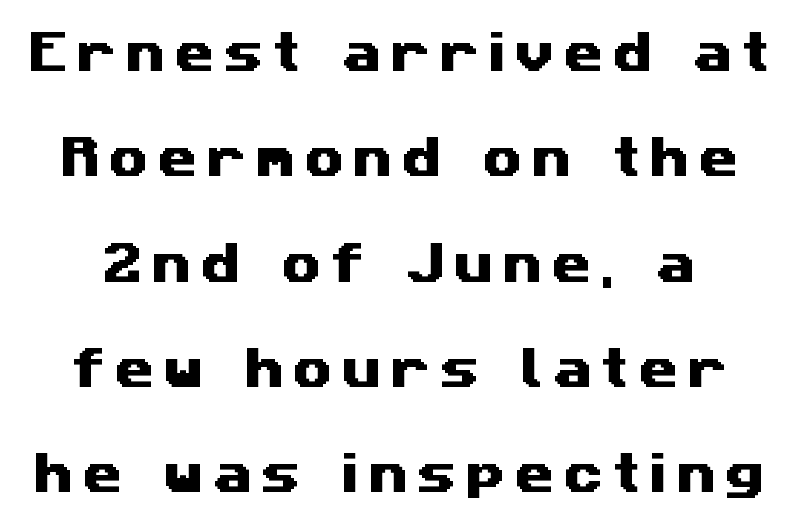
Q: Is the typeface a serif or a sans-serif typeface? A: Sans-serif.
Q: Is the text underlined? A: No.
Q: Is the spacing between letters normal or unusually wide? A: Unusually wide.
Q: Is the spacing between lines tight, normal or loose? A: Loose.
Q: Width (condensed, normal, or wide)? A: Wide.
Q: Stroke contrast? A: Medium.
Q: x-height? A: Medium.
Q: Monospaced? A: No.
